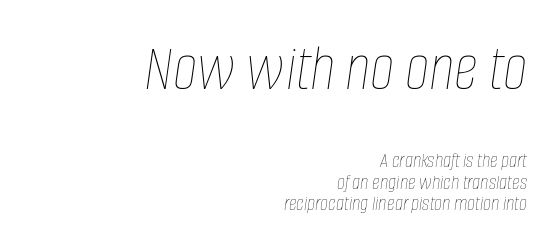
Q: Is the text bold? A: No.
Q: Is the text italic (slanted)? A: Yes, it leans right by about 8 degrees.
Q: Is the text underlined? A: No.
Q: How is the paragraph aligned? A: Right-aligned.
Q: Is the spacing between letters normal or unusually wide? A: Normal.
Q: Is the spacing between lines tight, normal or loose? A: Tight.
Q: Which block of text is set in a larger size, the first (top) or the second (bottom)? A: The first (top) one.
Q: Width (condensed, normal, or wide)? A: Condensed.
Q: Stroke contrast? A: Low.
Q: x-height? A: Large.
Q: Monospaced? A: No.
